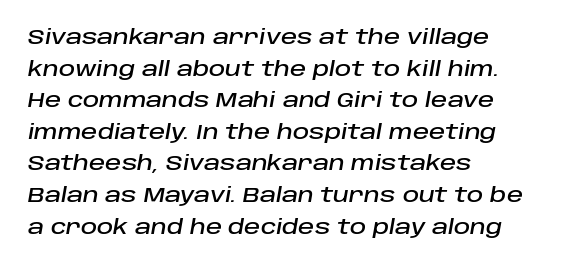
Q: Is the text italic (slanted)? A: Yes, it leans right by about 10 degrees.
Q: Is the text underlined? A: No.
Q: How is the paragraph aligned? A: Left-aligned.
Q: Is the spacing between letters normal or unusually wide? A: Normal.
Q: Is the spacing between lines tight, normal or loose? A: Normal.
